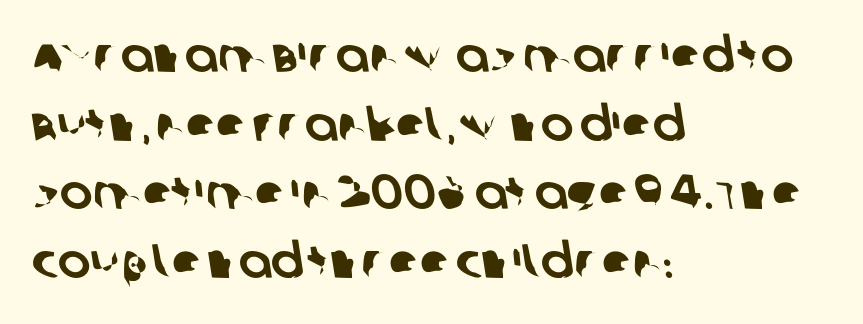
Look at the bottom of the vertical strokes: they stop flat, with no serifs. The block of text has a typical density, with ordinary space between rows. Proportional: the letters do not fall into vertical columns. These lines stack with their left ends in a neat column.
